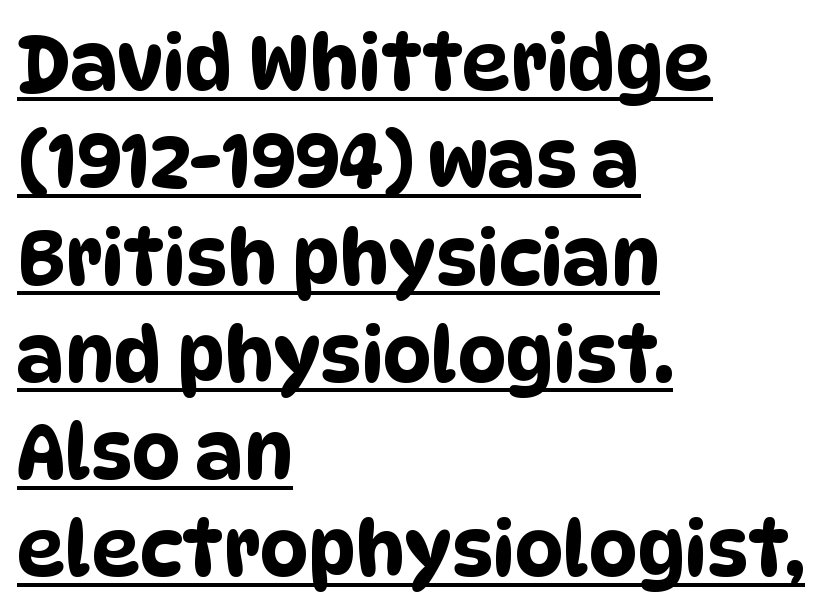
Compared with typical paragraphs, the rows here are spaced about the same. Character widths vary here, with narrow letters taking less room than wide ones. Spacing between characters is what you'd get straight out of the box. Nope, no serifs anywhere on these letters. Where is the straight margin? On the left.
